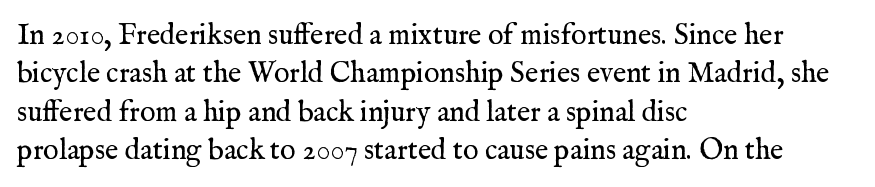
{"serif": "yes", "italic": "no", "bold": "no", "weight": "regular", "width": "normal", "stroke_contrast": "medium", "x_height": "medium", "monospaced": "no", "underline": "no", "align": "left", "line_spacing": "normal", "line_spacing_ratio": 1.32, "letter_spacing": "normal", "letter_spacing_em": 0.0, "glyph_px": 29}
